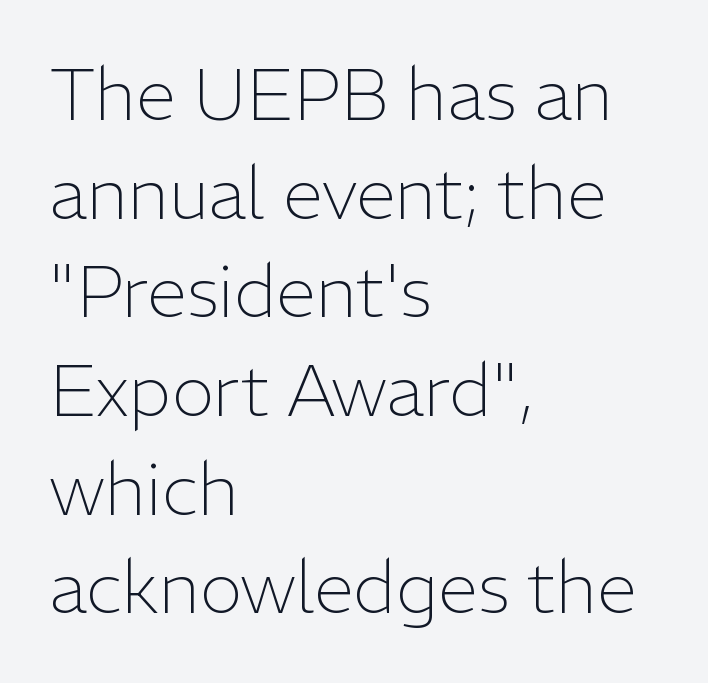
{"serif": "no", "italic": "no", "bold": "no", "weight": "light", "width": "normal", "stroke_contrast": "low", "x_height": "medium", "monospaced": "no", "underline": "no", "align": "left", "line_spacing": "normal", "line_spacing_ratio": 1.37, "letter_spacing": "normal", "letter_spacing_em": 0.0, "glyph_px": 72}
